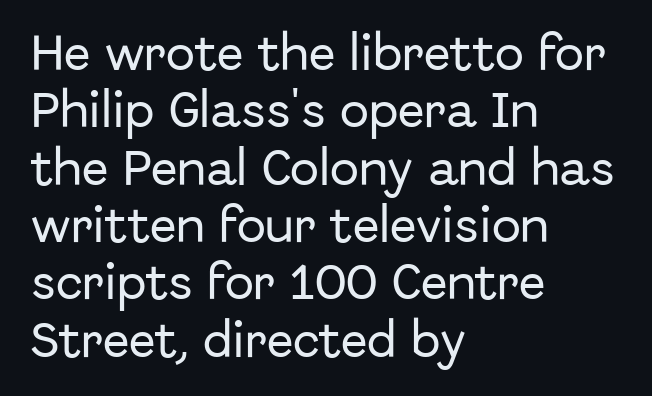
Q: Is the text italic (slanted)? A: No, it is upright.
Q: Is the typeface a serif or a sans-serif typeface? A: Sans-serif.
Q: Is the text underlined? A: No.
Q: How is the paragraph aligned? A: Left-aligned.
Q: Is the spacing between letters normal or unusually wide? A: Normal.
Q: Is the spacing between lines tight, normal or loose? A: Normal.
Q: Width (condensed, normal, or wide)? A: Normal.
Q: Stroke contrast? A: Low.
Q: x-height? A: Medium.
Q: Monospaced? A: No.
